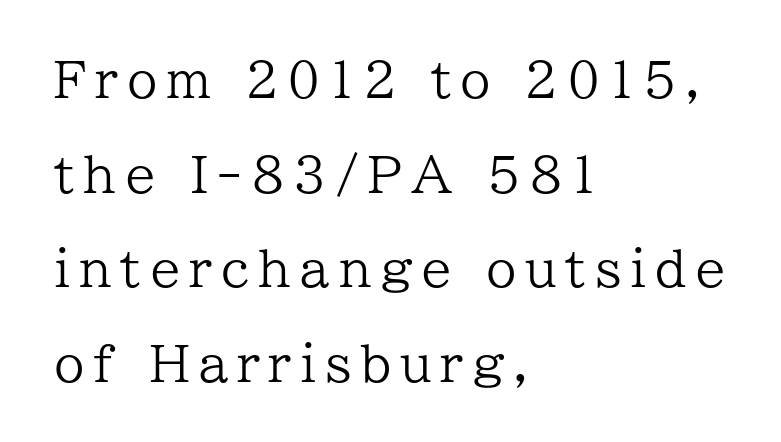
Q: Is the text bold? A: No.
Q: Is the text italic (slanted)? A: No, it is upright.
Q: Is the typeface a serif or a sans-serif typeface? A: Serif.
Q: Is the text underlined? A: No.
Q: How is the paragraph aligned? A: Left-aligned.
Q: Is the spacing between lines tight, normal or loose? A: Loose.
Q: Width (condensed, normal, or wide)? A: Normal.
Q: Stroke contrast? A: Low.
Q: x-height? A: Medium.
Q: Monospaced? A: No.
